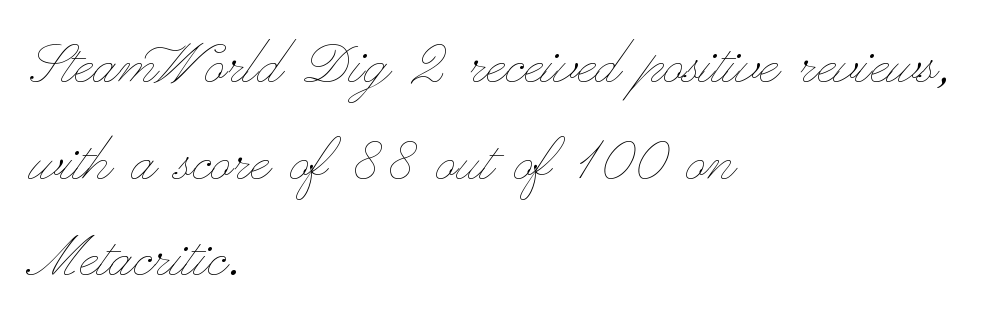
Normally led — the rows are evenly, conventionally spaced. The typesetter chose a ragged-right arrangement here. The gap between lines stays unmarked. Caption: standard tracking, unaltered. Stroke thickness stays within the range of a standard reading face or lighter.
